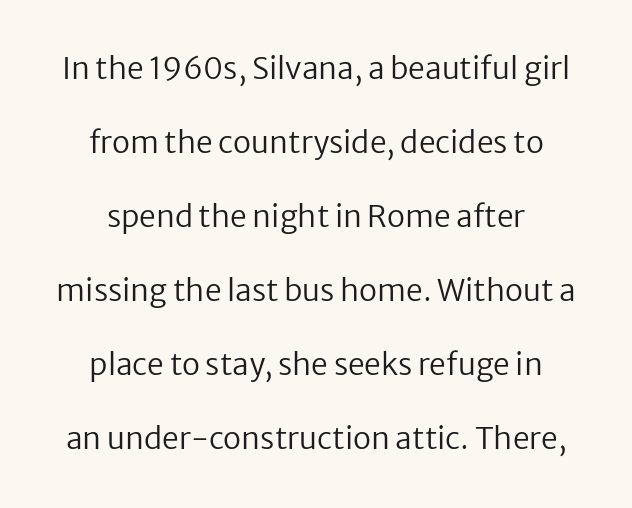
Q: Is the text bold? A: No.
Q: Is the text italic (slanted)? A: No, it is upright.
Q: Is the typeface a serif or a sans-serif typeface? A: Sans-serif.
Q: Is the text underlined? A: No.
Q: How is the paragraph aligned? A: Centered.
Q: Is the spacing between letters normal or unusually wide? A: Normal.
Q: Is the spacing between lines tight, normal or loose? A: Loose.
Q: Width (condensed, normal, or wide)? A: Normal.
Q: Stroke contrast? A: Low.
Q: x-height? A: Medium.
Q: Monospaced? A: No.
